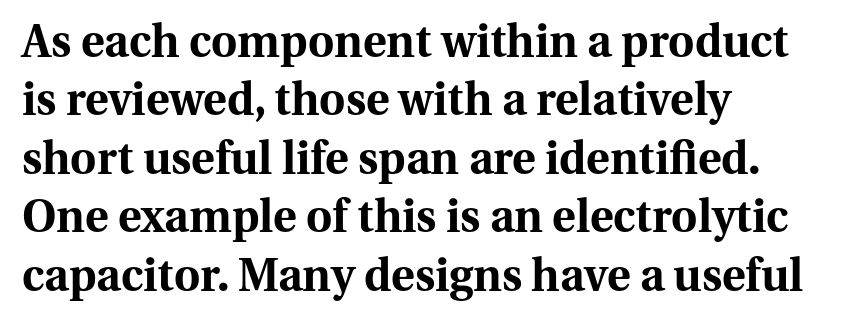
In terms of letterform style, serifs are clearly present. What weight is shown? A full bold with thick strokes. Rule under the text: the space is simply empty. There is no visible air inserted between adjacent glyphs. If you drew a line through each stem, it would be perfectly vertical. Vertical spacing — default.
